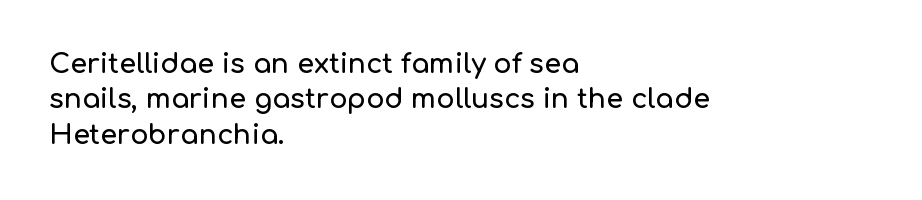
Q: Is the text italic (slanted)? A: No, it is upright.
Q: Is the text underlined? A: No.
Q: How is the paragraph aligned? A: Left-aligned.
Q: Is the spacing between letters normal or unusually wide? A: Normal.
Q: Is the spacing between lines tight, normal or loose? A: Normal.
